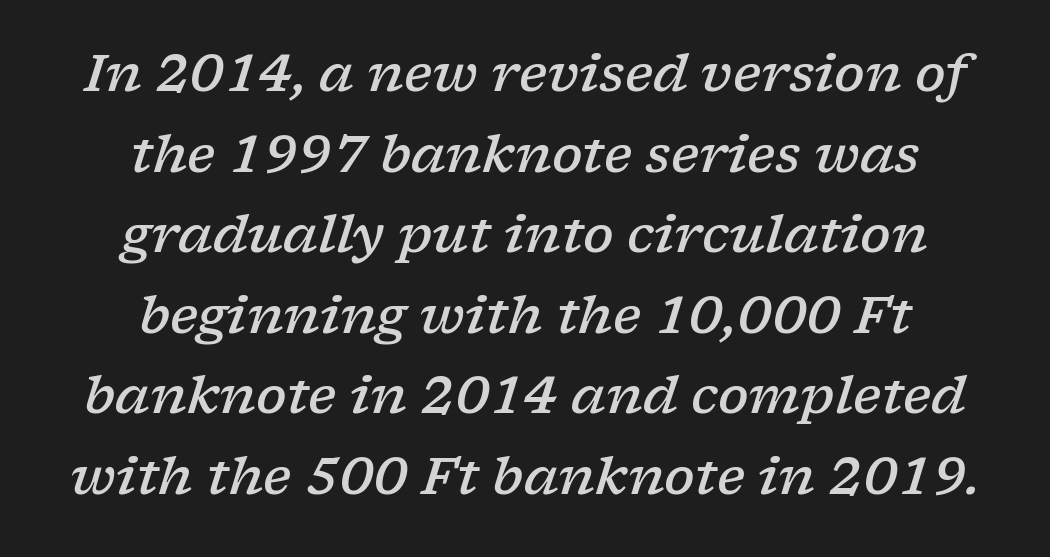
The image shows 51 px semibold, wide serif type, italic (leaning right); set centered, normal line spacing (1.58x), normal letter spacing, not underlined; low stroke contrast and a medium x-height.
